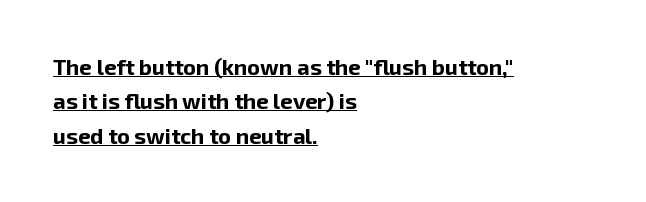
Q: Is the text bold? A: Yes.
Q: Is the text italic (slanted)? A: No, it is upright.
Q: Is the text underlined? A: Yes.
Q: How is the paragraph aligned? A: Left-aligned.
Q: Is the spacing between letters normal or unusually wide? A: Normal.
Q: Is the spacing between lines tight, normal or loose? A: Normal.
